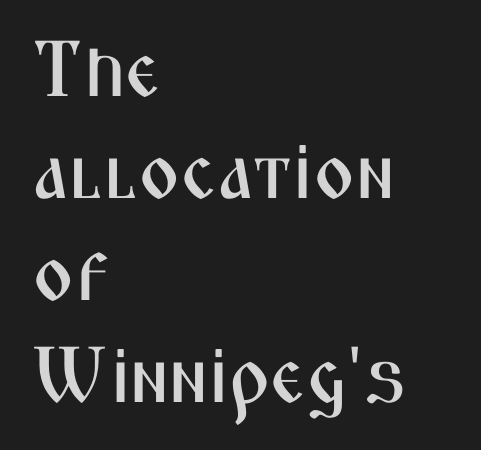
{"serif": "no", "italic": "no", "width": "condensed", "stroke_contrast": "medium", "x_height": "medium", "monospaced": "no", "underline": "no", "align": "left", "line_spacing": "normal", "line_spacing_ratio": 1.29, "letter_spacing": "normal", "letter_spacing_em": 0.0, "glyph_px": 79}
